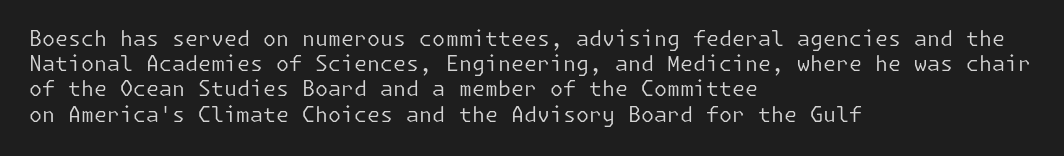
The image shows 21 px text type, upright; set left-aligned, line spacing 1.2x, normal letter spacing, not underlined.
